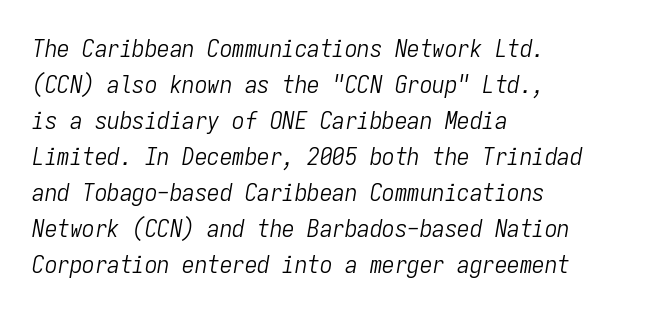
{"italic": "yes", "lean": "right", "slant_degrees": 9, "bold": "no", "underline": "no", "align": "left", "line_spacing": "normal", "line_spacing_ratio": 1.44, "letter_spacing": "normal", "letter_spacing_em": 0.0, "glyph_px": 25}
